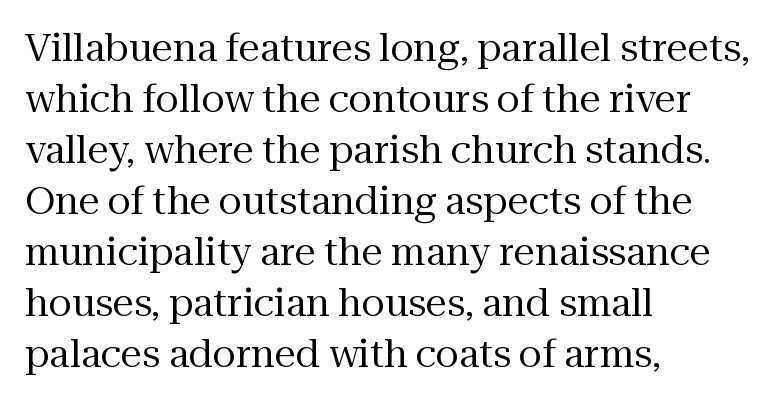
Q: Is the text bold? A: No.
Q: Is the text italic (slanted)? A: No, it is upright.
Q: Is the typeface a serif or a sans-serif typeface? A: Serif.
Q: Is the text underlined? A: No.
Q: How is the paragraph aligned? A: Left-aligned.
Q: Is the spacing between letters normal or unusually wide? A: Normal.
Q: Is the spacing between lines tight, normal or loose? A: Normal.
Q: Width (condensed, normal, or wide)? A: Normal.
Q: Stroke contrast? A: Medium.
Q: x-height? A: Medium.
Q: Monospaced? A: No.
